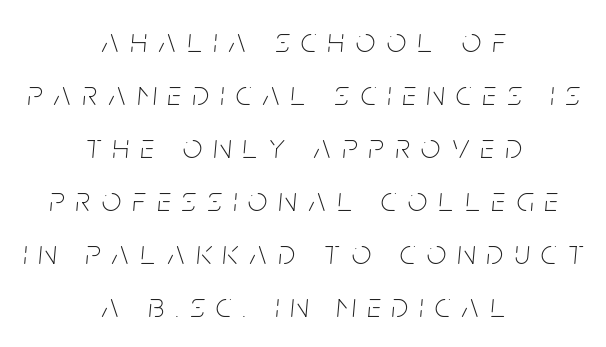
The image shows 34 px thin, condensed type, italic (leaning right); set centered, normal line spacing (1.56x), unusually wide letter spacing (+0.34 em), not underlined; low stroke contrast and a large x-height.
